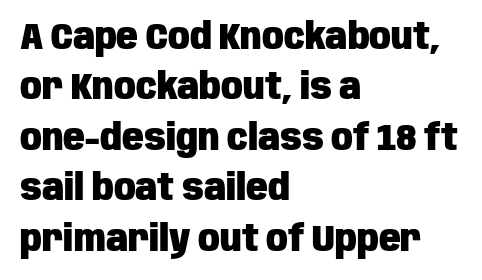
The image shows 36 px heavy, condensed sans-serif type, upright; set left-aligned, normal line spacing (1.4x), normal letter spacing, not underlined; low stroke contrast and a large x-height.
